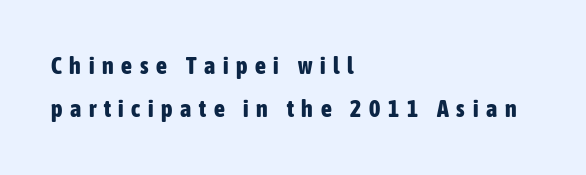
{"italic": "no", "bold": "yes", "underline": "no", "align": "left", "line_spacing_ratio": 1.8, "letter_spacing": "wide", "letter_spacing_em": 0.32, "glyph_px": 24}
